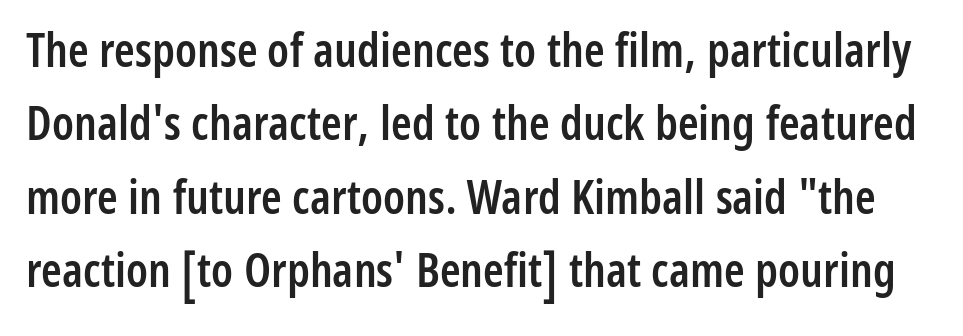
This is sans-serif lettering, the kind often seen on screens and signage. Students, observe: this is what conventionally led text looks like. The passage shown is typed in a proportional face where columns would drift. Is there any slant? The stems are plumb.
